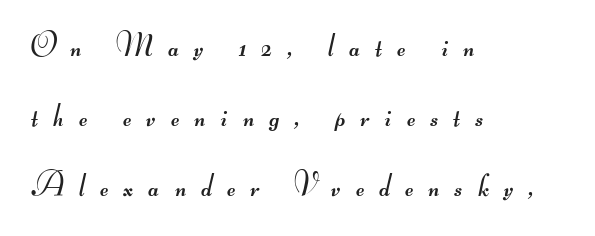
Typographically, this falls in the sans-serif category. Just letters on the line, the space beneath them empty. Letter spacing: wide. A typesetter would call this proportional, since set widths differ per character. Airy leading. Horizontally, the lines are justified to the leading edge only.
